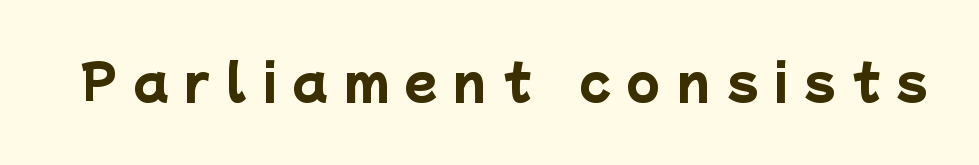
The image shows 48 px heavy sans-serif type; set unusually wide letter spacing (+0.34 em), not underlined; low stroke contrast and a medium x-height.
